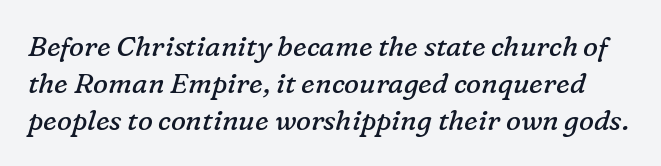
The image shows 28 px regular-weight serif type, italic (leaning right); set normal line spacing (1.32x), normal letter spacing, not underlined; low stroke contrast and a medium x-height.
